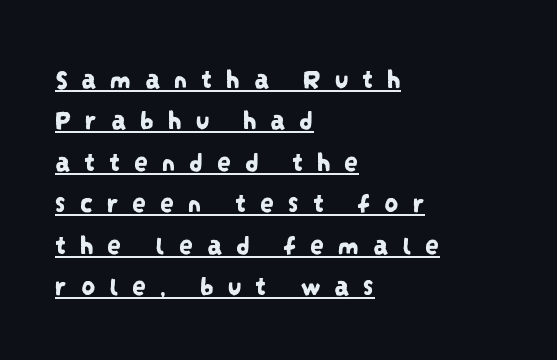
Q: Is the typeface a serif or a sans-serif typeface? A: Sans-serif.
Q: Is the text underlined? A: Yes.
Q: How is the paragraph aligned? A: Left-aligned.
Q: Is the spacing between letters normal or unusually wide? A: Unusually wide.
Q: Is the spacing between lines tight, normal or loose? A: Normal.
Q: Width (condensed, normal, or wide)? A: Condensed.
Q: Stroke contrast? A: Low.
Q: x-height? A: Large.
Q: Monospaced? A: No.
